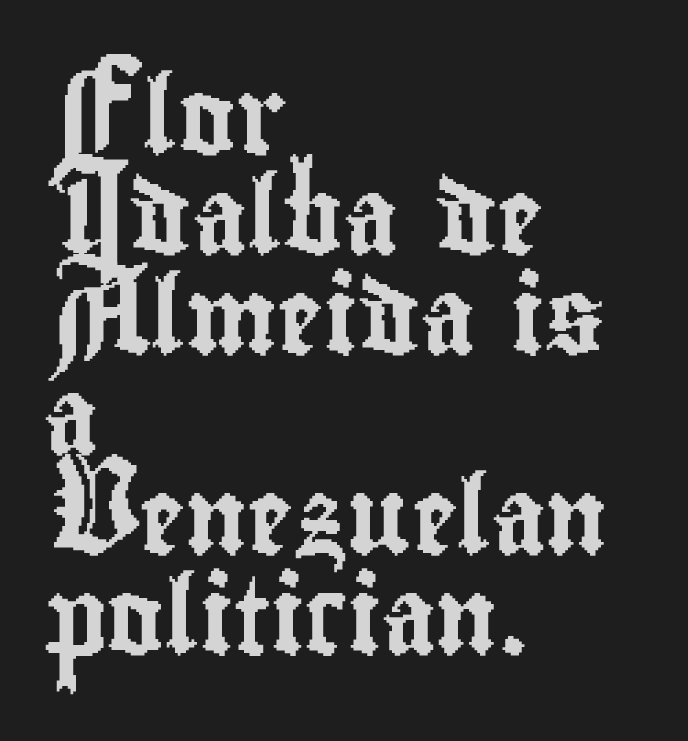
Q: Is the text italic (slanted)? A: No, it is upright.
Q: Is the typeface a serif or a sans-serif typeface? A: Sans-serif.
Q: Is the text underlined? A: No.
Q: How is the paragraph aligned? A: Left-aligned.
Q: Is the spacing between letters normal or unusually wide? A: Normal.
Q: Is the spacing between lines tight, normal or loose? A: Normal.
Q: Width (condensed, normal, or wide)? A: Condensed.
Q: Stroke contrast? A: Low.
Q: x-height? A: Small.
Q: Monospaced? A: No.
